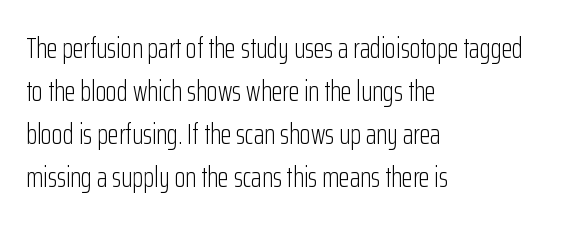
Does the leading feel generous? No, just average. This reads as an unemphasized weight, regular at the heaviest. You could not count columns in this text — the font is proportionally spaced. This is roman type, the default non-slanted kind.
